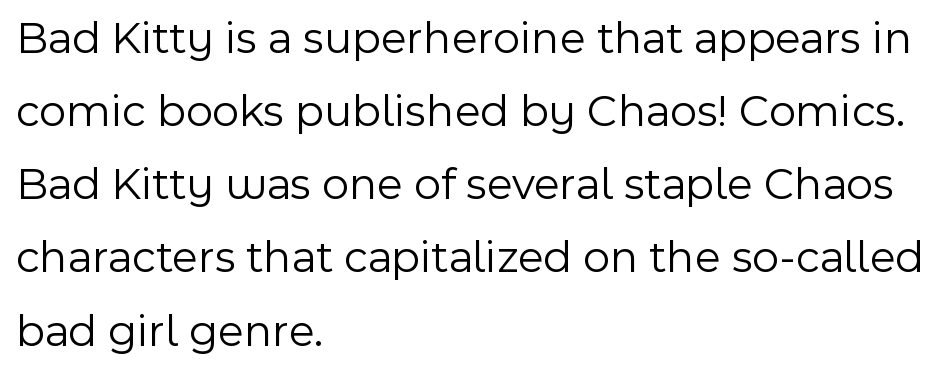
Short and long lines alike share a common starting point at left. Anything drawn beneath the words? Only blank space. Character widths vary here, with narrow letters taking less room than wide ones. The vertical gap from one line to the next is medium.
